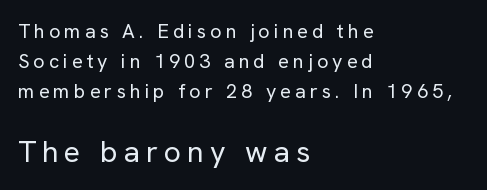
Q: Is the text bold? A: No.
Q: Is the text italic (slanted)? A: No, it is upright.
Q: Is the typeface a serif or a sans-serif typeface? A: Sans-serif.
Q: Is the text underlined? A: No.
Q: How is the paragraph aligned? A: Left-aligned.
Q: Is the spacing between letters normal or unusually wide? A: Unusually wide.
Q: Is the spacing between lines tight, normal or loose? A: Normal.
Q: Which block of text is set in a larger size, the first (top) or the second (bottom)? A: The second (bottom) one.
Q: Width (condensed, normal, or wide)? A: Normal.
Q: Stroke contrast? A: Low.
Q: x-height? A: Medium.
Q: Monospaced? A: No.
